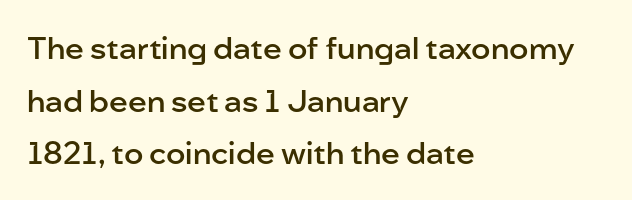
The image shows 31 px semibold sans-serif type, upright; set left-aligned, normal line spacing (1.7x), normal letter spacing, not underlined; low stroke contrast and a medium x-height.
